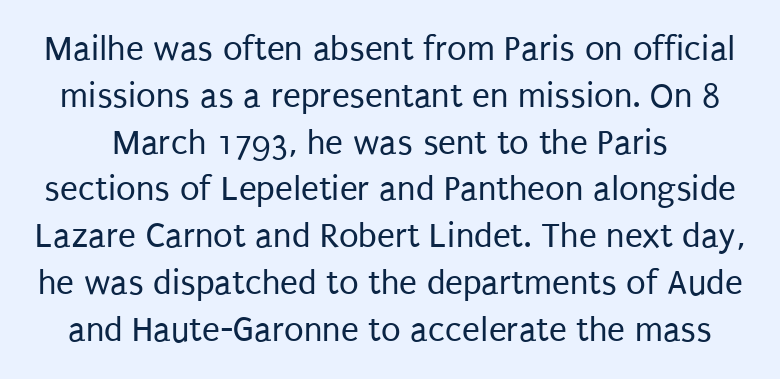
{"serif": "no", "italic": "no", "bold": "no", "weight": "regular", "width": "condensed", "stroke_contrast": "low", "x_height": "large", "monospaced": "no", "underline": "no", "line_spacing": "normal", "line_spacing_ratio": 1.3, "letter_spacing": "normal", "letter_spacing_em": 0.0, "glyph_px": 36}
